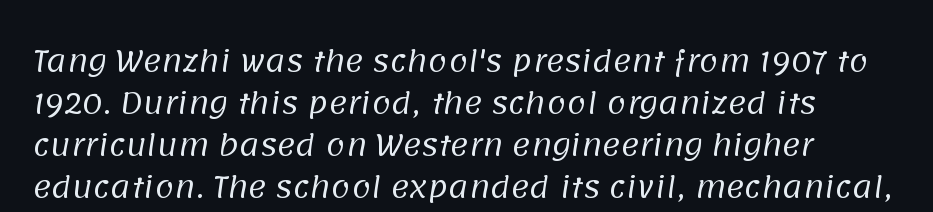
Q: Is the text bold? A: No.
Q: Is the typeface a serif or a sans-serif typeface? A: Sans-serif.
Q: Is the text underlined? A: No.
Q: Is the spacing between letters normal or unusually wide? A: Normal.
Q: Is the spacing between lines tight, normal or loose? A: Normal.
Q: Width (condensed, normal, or wide)? A: Normal.
Q: Stroke contrast? A: Low.
Q: x-height? A: Large.
Q: Monospaced? A: No.
